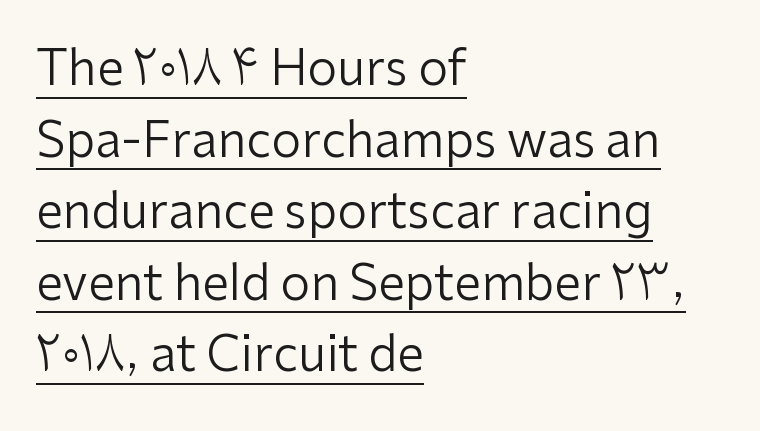
The rendering uses natural spacing where letterforms have individual widths. Caption: multi-line text, flush left, ragged right. How are the letters spaced? Ordinarily, with no added tracking. The rendering shows plain stroke endings on the letterforms — a sans-serif design. Tall strokes in this sample are plumb rather than angled.
